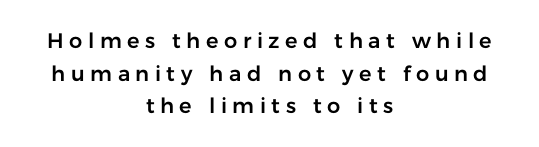
The image shows 21 px text type, upright; set centered, normal line spacing (1.55x), unusually wide letter spacing (+0.26 em), not underlined.
